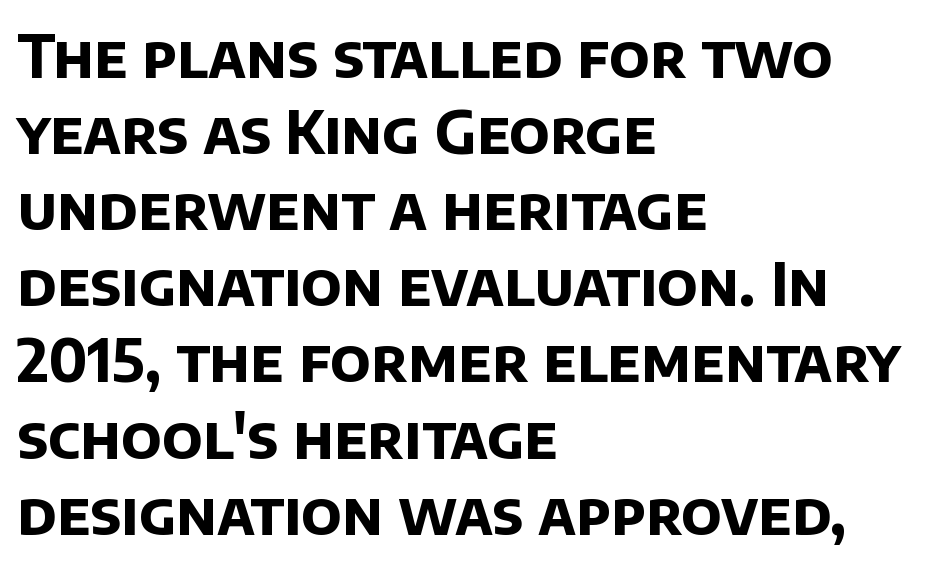
{"serif": "no", "bold": "yes", "weight": "bold", "width": "normal", "stroke_contrast": "low", "x_height": "large", "monospaced": "no", "underline": "no", "align": "left", "line_spacing": "normal", "line_spacing_ratio": 1.29, "letter_spacing": "normal", "letter_spacing_em": 0.0, "glyph_px": 59}
